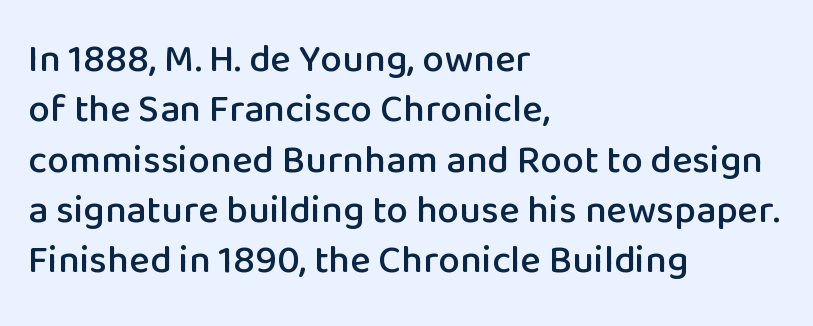
The image shows 39 px sans-serif type, upright; set left-aligned, normal line spacing (1.29x), normal letter spacing, not underlined; low stroke contrast and a medium x-height.
